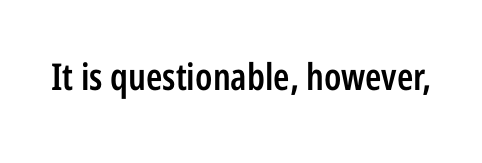
I'd call this a sans setting — the letters go barefoot. This is roman type, the default non-slanted kind. Quick note: underline off. Varying glyph widths throughout — classic text-font behaviour. Honestly, the letter spacing is just normal — you wouldn't notice it.
